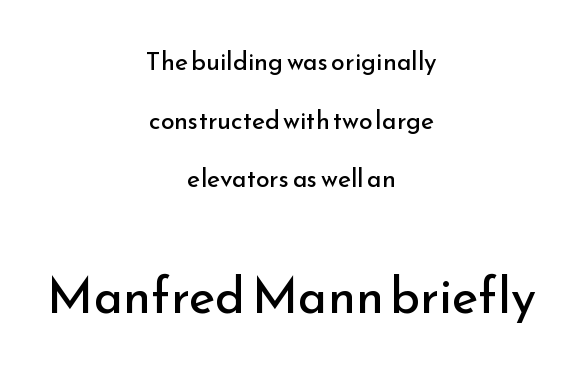
Descenders are the only things crossing below the line. The horizontal fit of the characters is conventional and even. Spacing verdict: proportional, widths tailored to each character. The rendering uses a large line-height, opening up the rows.
